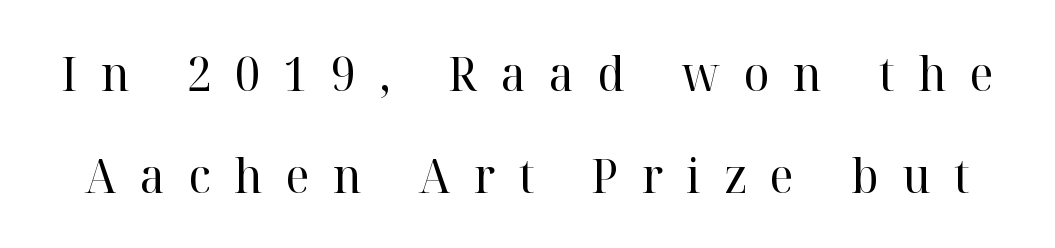
The image shows 48 px regular-weight serif type, upright; set loose line spacing (2.13x), unusually wide letter spacing (+0.49 em), not underlined; high stroke contrast and a medium x-height.
